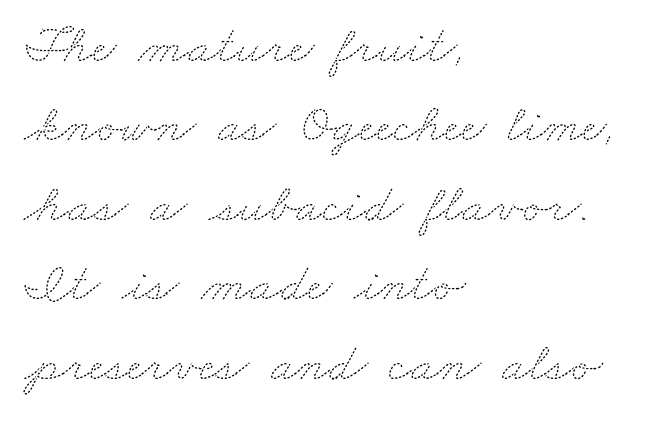
The string is rendered with underlining switched off. The font is comparable to plain body text, perhaps lighter. Which margin do the lines hug? The left one — the right edge is uneven. The leading is moderate, giving the passage an even texture. These lines keep a tight, regular rhythm from letter to letter.
